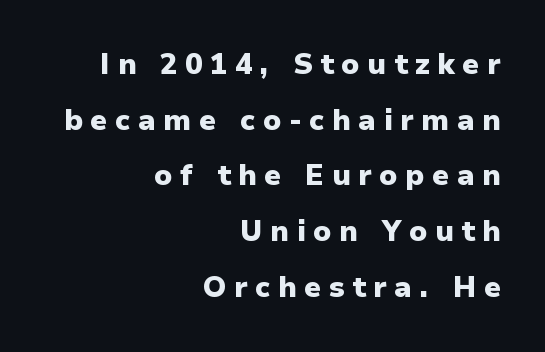
Q: Is the text bold? A: Yes.
Q: Is the text italic (slanted)? A: No, it is upright.
Q: Is the typeface a serif or a sans-serif typeface? A: Sans-serif.
Q: Is the text underlined? A: No.
Q: How is the paragraph aligned? A: Right-aligned.
Q: Is the spacing between letters normal or unusually wide? A: Unusually wide.
Q: Is the spacing between lines tight, normal or loose? A: Loose.
Q: Width (condensed, normal, or wide)? A: Normal.
Q: Stroke contrast? A: Low.
Q: x-height? A: Medium.
Q: Monospaced? A: No.
